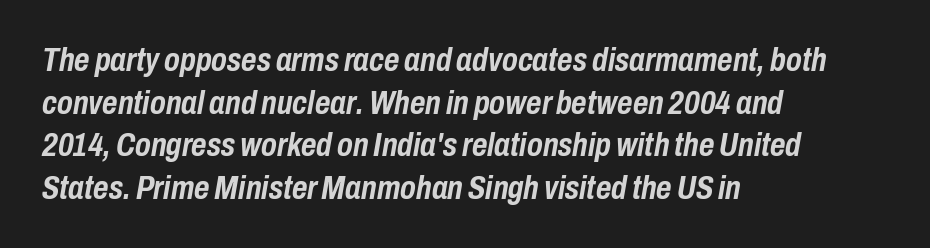
The rendering uses natural spacing where letterforms have individual widths. The rendering anchors every line to the left-hand side. In terms of posture, this sample is oblique. Just letters on the line, the space beneath them empty. Heavy-handed strokes throughout: this text is bold.
